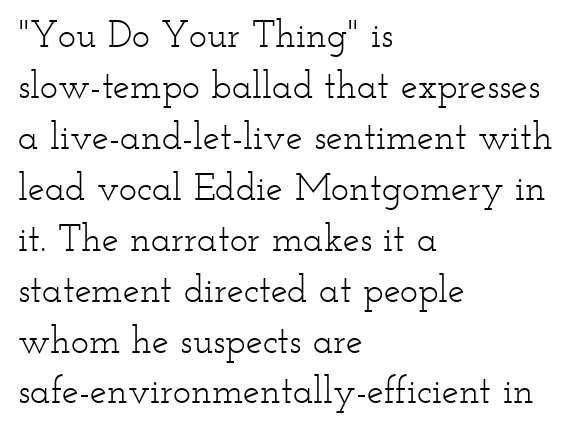
Q: Is the text bold? A: No.
Q: Is the text italic (slanted)? A: No, it is upright.
Q: Is the typeface a serif or a sans-serif typeface? A: Serif.
Q: Is the text underlined? A: No.
Q: How is the paragraph aligned? A: Left-aligned.
Q: Is the spacing between letters normal or unusually wide? A: Normal.
Q: Is the spacing between lines tight, normal or loose? A: Normal.
Q: Width (condensed, normal, or wide)? A: Wide.
Q: Stroke contrast? A: Low.
Q: x-height? A: Small.
Q: Monospaced? A: No.
